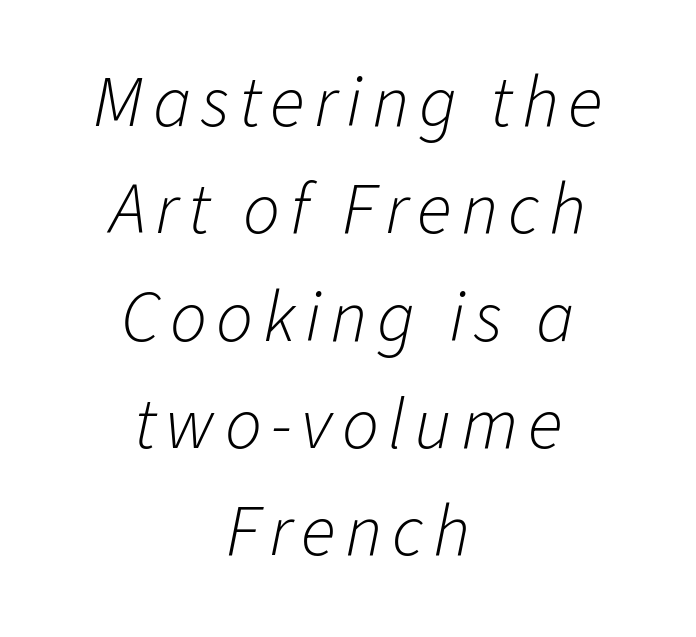
This sample uses an oblique cut, with every glyph tilted off the vertical. Weight: in the light-to-regular range. In CSS terms this would be text-align: center. Baseline-to-baseline distance is the conventional proportion of letter height. The specimen omits any rule beneath the text block's lines.
